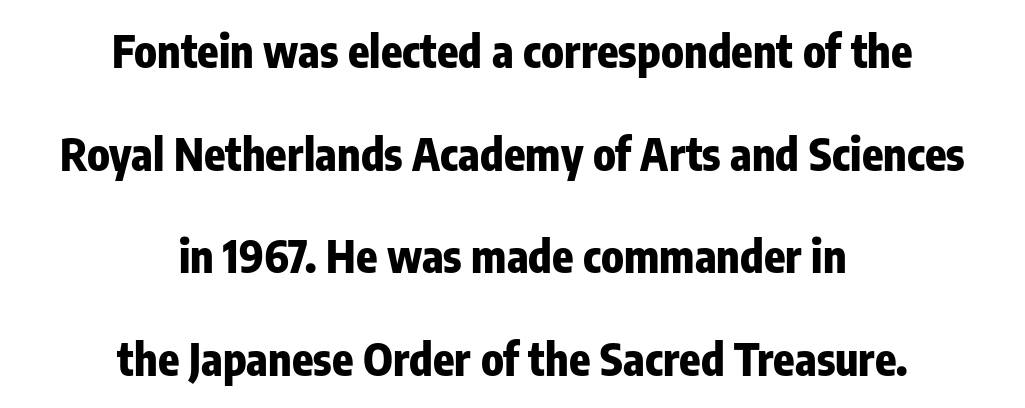
Q: Is the text bold? A: Yes.
Q: Is the text italic (slanted)? A: No, it is upright.
Q: Is the typeface a serif or a sans-serif typeface? A: Sans-serif.
Q: Is the text underlined? A: No.
Q: How is the paragraph aligned? A: Centered.
Q: Is the spacing between letters normal or unusually wide? A: Normal.
Q: Is the spacing between lines tight, normal or loose? A: Loose.
Q: Width (condensed, normal, or wide)? A: Condensed.
Q: Stroke contrast? A: Low.
Q: x-height? A: Medium.
Q: Monospaced? A: No.
